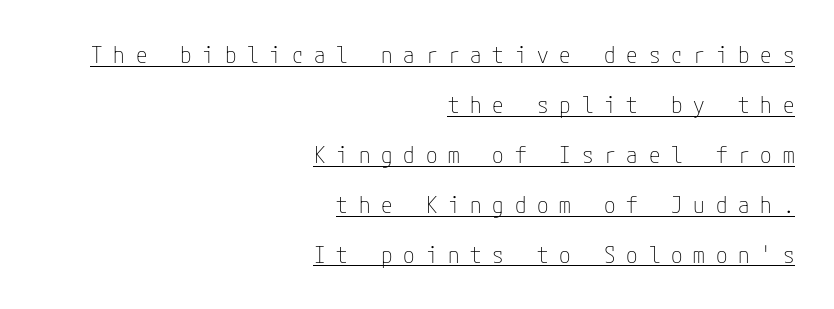
Q: Is the text bold? A: No.
Q: Is the text italic (slanted)? A: No, it is upright.
Q: Is the text underlined? A: Yes.
Q: How is the paragraph aligned? A: Right-aligned.
Q: Is the spacing between letters normal or unusually wide? A: Unusually wide.
Q: Is the spacing between lines tight, normal or loose? A: Loose.
